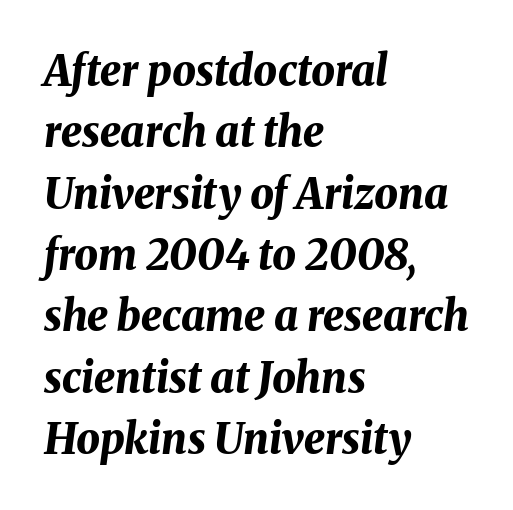
The image shows 42 px bold type, italic (leaning right); set left-aligned, normal line spacing (1.46x), normal letter spacing, not underlined; medium stroke contrast and a medium x-height.
